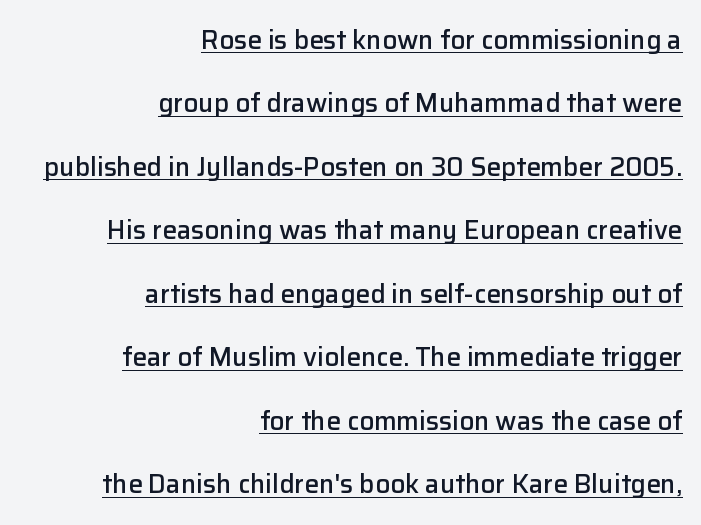
{"italic": "no", "bold": "semi", "underline": "yes", "align": "right", "line_spacing": "loose", "line_spacing_ratio": 2.44, "letter_spacing": "normal", "letter_spacing_em": 0.0, "glyph_px": 26}
